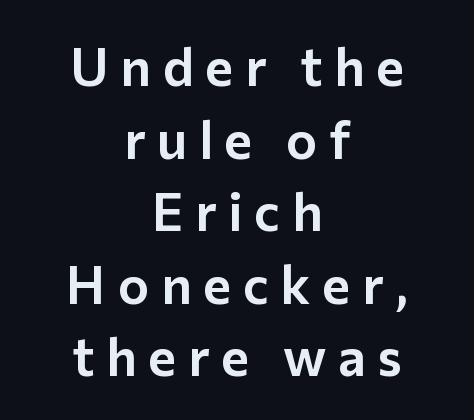
The image shows 53 px sans-serif type, upright; set centered, normal line spacing (1.37x), unusually wide letter spacing (+0.22 em), not underlined; low stroke contrast and a medium x-height.
